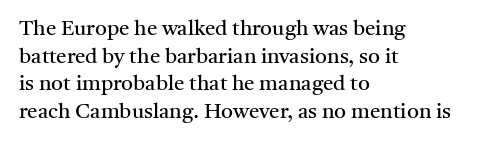
Q: Is the text bold? A: No.
Q: Is the text italic (slanted)? A: No, it is upright.
Q: Is the text underlined? A: No.
Q: How is the paragraph aligned? A: Left-aligned.
Q: Is the spacing between letters normal or unusually wide? A: Normal.
Q: Is the spacing between lines tight, normal or loose? A: Normal.
